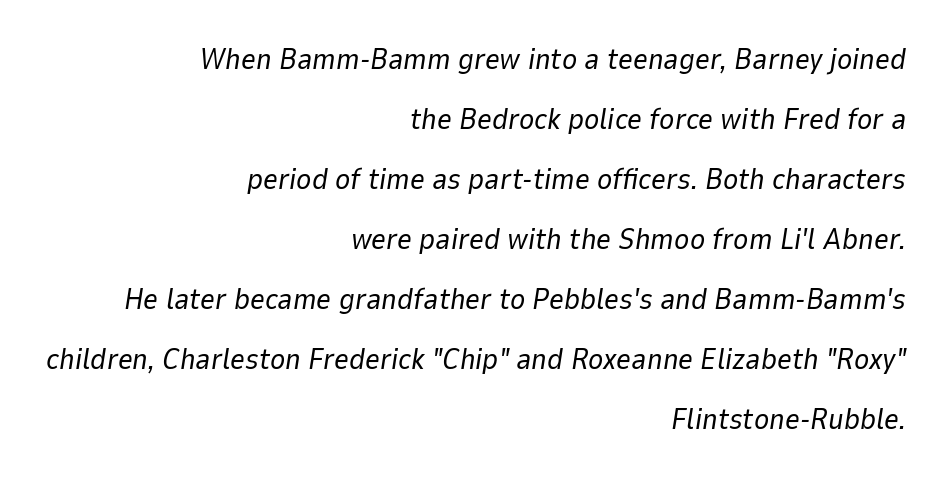
Has an underline been added? It has not. Default kerning and tracking; the words read as compact shapes. All the whitespace from short lines collects on the left. Vertical spacing — loose. Each letter keeps its own natural width here, so spacing adapts to shape. No heavy texture on the line: the type isn't bold.
